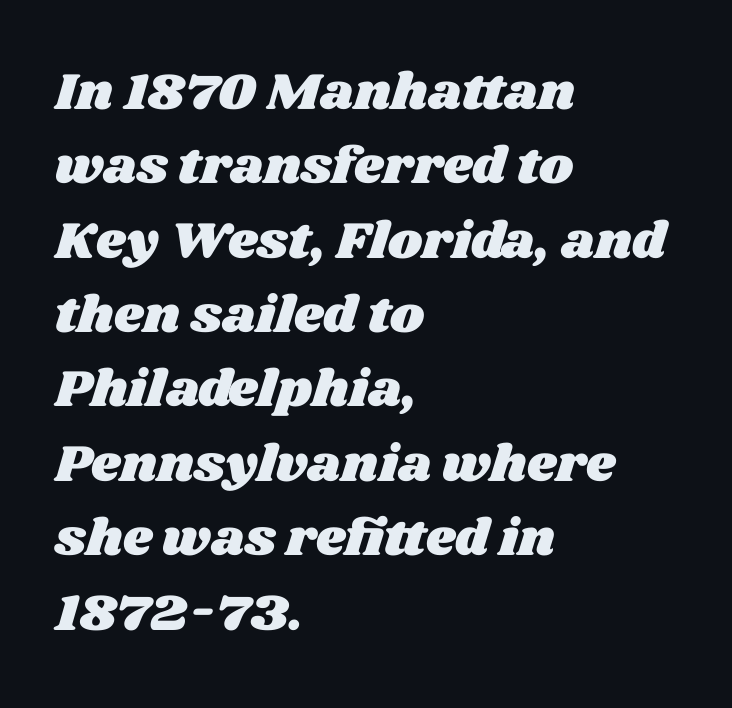
{"width": "wide", "stroke_contrast": "medium", "x_height": "large", "monospaced": "no", "underline": "no", "align": "left", "line_spacing": "normal", "line_spacing_ratio": 1.43, "letter_spacing": "normal", "letter_spacing_em": 0.0, "glyph_px": 52}
